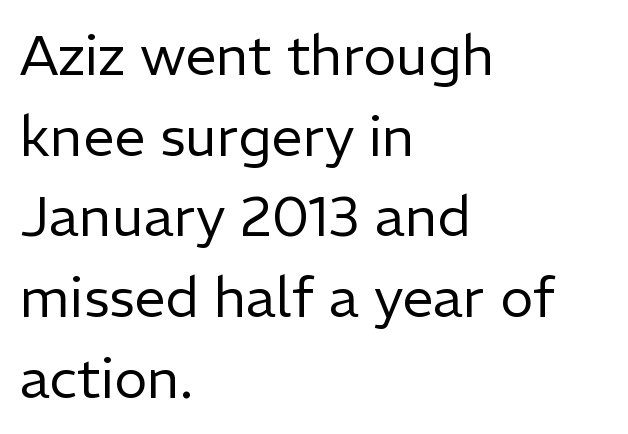
The type is set solid horizontally, with unmodified tracking. The typography opts for an upright posture over an oblique one. The typeface chosen for these lines omits serifs. The passage shown is typed in a proportional face where columns would drift. Weight: not bold — regular or lighter.
